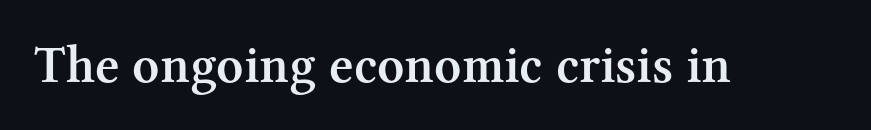
Q: Is the text bold? A: Semi-bold.
Q: Is the text italic (slanted)? A: No, it is upright.
Q: Is the typeface a serif or a sans-serif typeface? A: Serif.
Q: Is the text underlined? A: No.
Q: Is the spacing between letters normal or unusually wide? A: Normal.
Q: Width (condensed, normal, or wide)? A: Normal.
Q: Stroke contrast? A: Medium.
Q: x-height? A: Medium.
Q: Monospaced? A: No.
